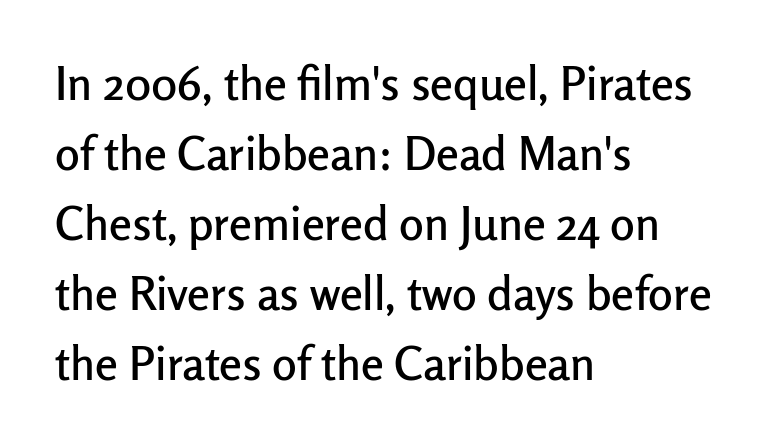
{"serif": "no", "italic": "no", "width": "normal", "stroke_contrast": "low", "x_height": "medium", "monospaced": "no", "underline": "no", "align": "left", "line_spacing": "normal", "line_spacing_ratio": 1.52, "letter_spacing": "normal", "letter_spacing_em": 0.0, "glyph_px": 46}
